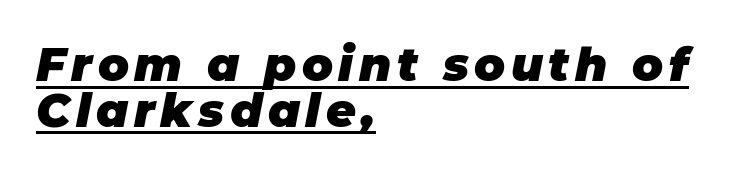
The image shows 46 px heavy type, italic (leaning right); set left-aligned, tight line spacing (0.99x), underlined; low stroke contrast and a large x-height.
